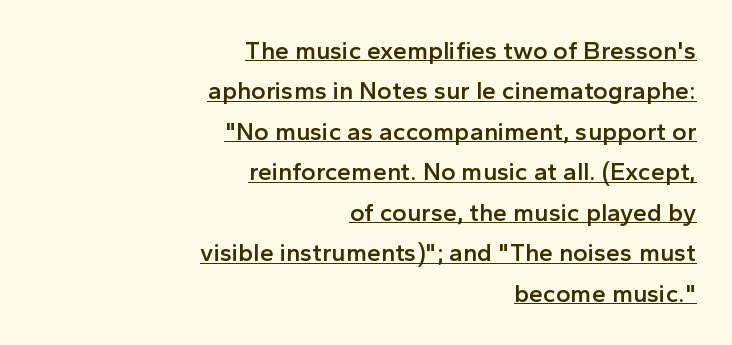
The image shows 25 px text type, upright; set right-aligned, normal line spacing (1.62x), normal letter spacing, underlined.
